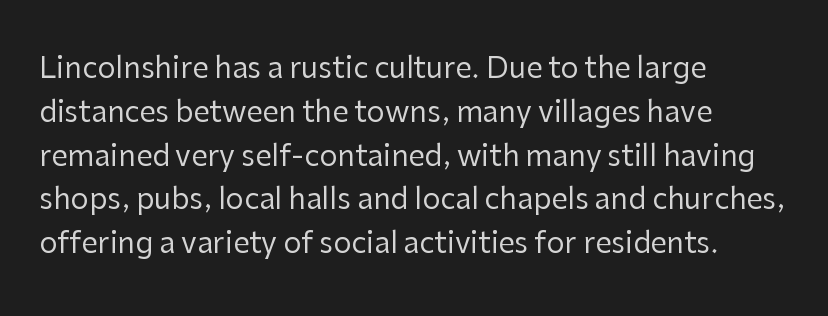
The image shows 29 px regular-weight sans-serif type, upright; set left-aligned, normal line spacing (1.51x), normal letter spacing, not underlined; low stroke contrast and a medium x-height.
